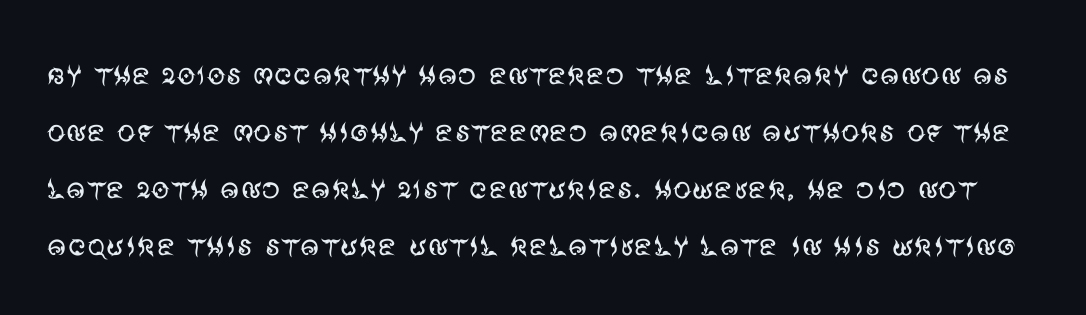
Q: Is the text bold? A: No.
Q: Is the text italic (slanted)? A: No, it is upright.
Q: Is the typeface a serif or a sans-serif typeface? A: Sans-serif.
Q: Is the text underlined? A: No.
Q: Is the spacing between letters normal or unusually wide? A: Normal.
Q: Is the spacing between lines tight, normal or loose? A: Normal.
Q: Width (condensed, normal, or wide)? A: Normal.
Q: Stroke contrast? A: Medium.
Q: x-height? A: Large.
Q: Monospaced? A: No.
